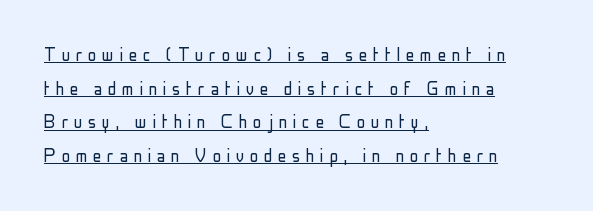
The image shows 21 px text type, upright; set left-aligned, normal line spacing (1.6x), unusually wide letter spacing (+0.27 em), underlined.
